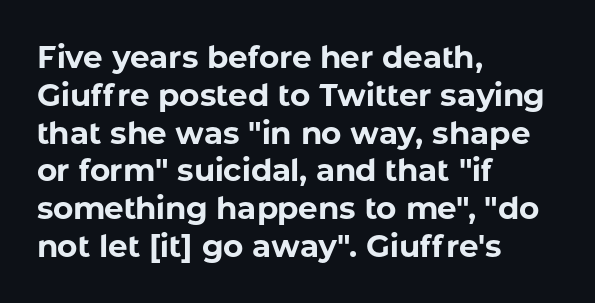
The passage shown has conventional tracking throughout. Note: no serifs on the glyphs. Every row of glyphs begins at an identical x-position on the left. Each row of text sits above clean, open space.
